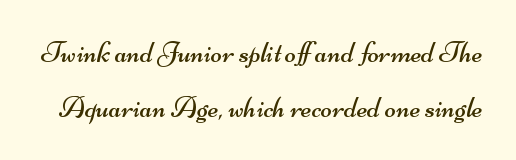
{"serif": "no", "bold": "no", "weight": "regular", "width": "wide", "stroke_contrast": "medium", "x_height": "small", "monospaced": "no", "underline": "no", "line_spacing_ratio": 1.83, "letter_spacing": "normal", "letter_spacing_em": 0.0, "glyph_px": 30}
